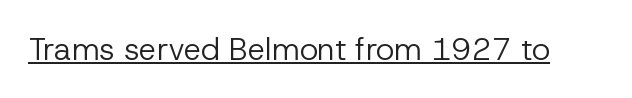
The image shows 31 px regular-weight sans-serif type, upright; set normal letter spacing, underlined; low stroke contrast and a medium x-height.
